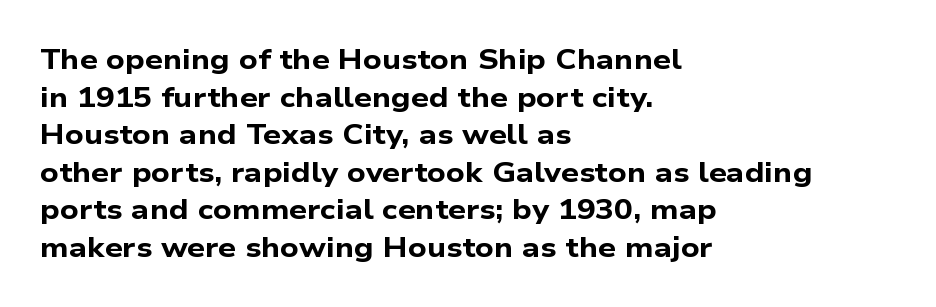
The image shows 28 px bold, wide sans-serif type; set left-aligned, normal line spacing (1.34x), normal letter spacing, not underlined; low stroke contrast and a medium x-height.
